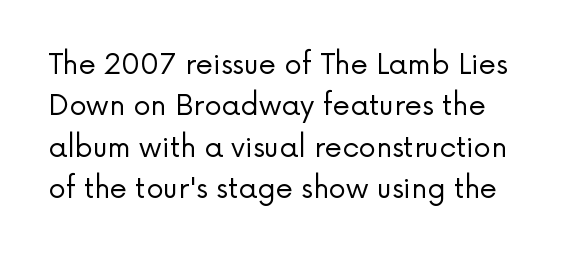
A student would call this left alignment; a typographer would say flush left, rag right. Students, observe: this is what conventionally led text looks like. These lines keep a tight, regular rhythm from letter to letter. No heavy texture on the line: the type isn't bold. Beneath every word, the page is bare. This rendering employs a face without finishing strokes, i.e., a sans-serif.
